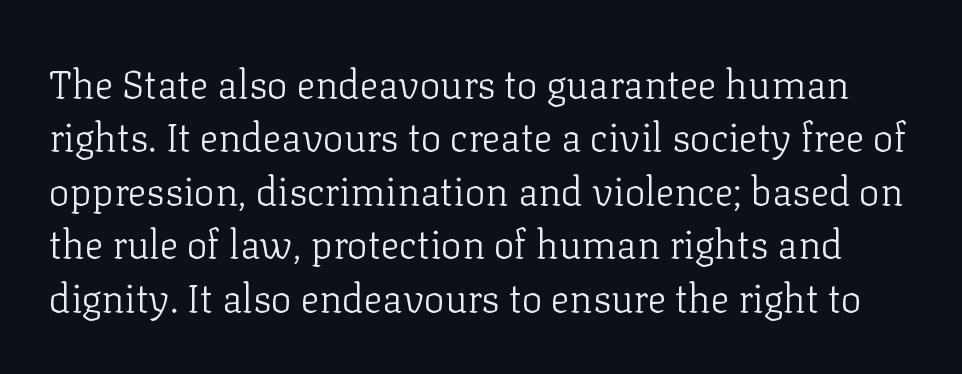
{"serif": "yes", "italic": "no", "bold": "no", "weight": "light", "width": "normal", "stroke_contrast": "low", "x_height": "medium", "monospaced": "no", "underline": "no", "line_spacing": "normal", "line_spacing_ratio": 1.37, "letter_spacing": "normal", "letter_spacing_em": 0.0, "glyph_px": 39}
